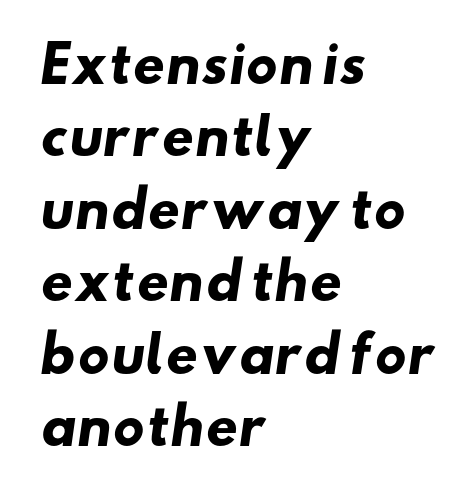
Observe the absence of serifs on each vertical stroke in this sample. Has an underline been added? It has not. Layout note: lines flush left. Each new line begins a customary step beneath the previous one. Here the designer chose a conventional face with non-uniform glyph widths.
